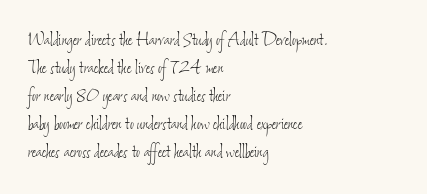
Letter spacing: default. Only glyphs here, with clear space below each row. The compositor pushed each line to the left boundary. The face looks like a standard text weight, possibly lighter. The rendering uses a moderate line-height, typical for paragraphs.
